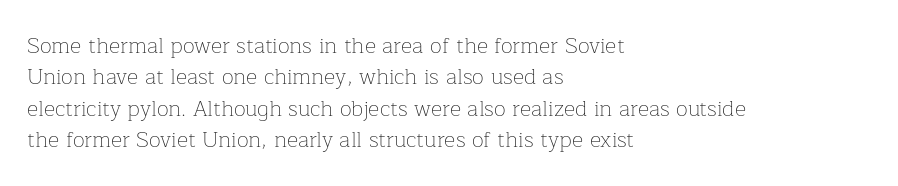
The line-height multiplier appears to be the usual default. The ragged edge is on the right, which tells us the setting is flush left. A typesetter would mark this as roman, not italic. This sample uses plain, unmodified letter spacing. No letter is thick-stroked: the sample isn't bold.
